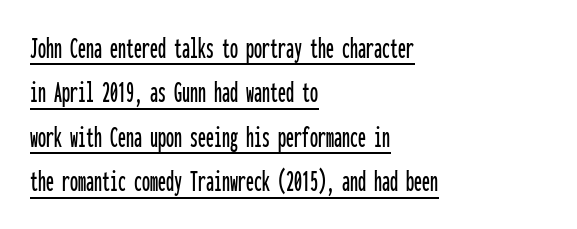
The image shows 32 px condensed sans-serif type, upright, monospaced; set left-aligned, normal line spacing (1.39x), normal letter spacing, underlined; low stroke contrast and a medium x-height.
